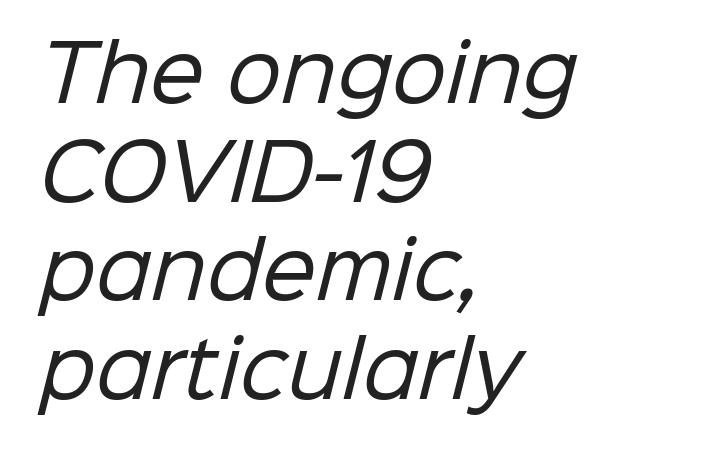
Q: Is the text bold? A: No.
Q: Is the typeface a serif or a sans-serif typeface? A: Sans-serif.
Q: Is the text underlined? A: No.
Q: How is the paragraph aligned? A: Left-aligned.
Q: Is the spacing between letters normal or unusually wide? A: Normal.
Q: Is the spacing between lines tight, normal or loose? A: Normal.
Q: Width (condensed, normal, or wide)? A: Normal.
Q: Stroke contrast? A: Low.
Q: x-height? A: Medium.
Q: Monospaced? A: No.
